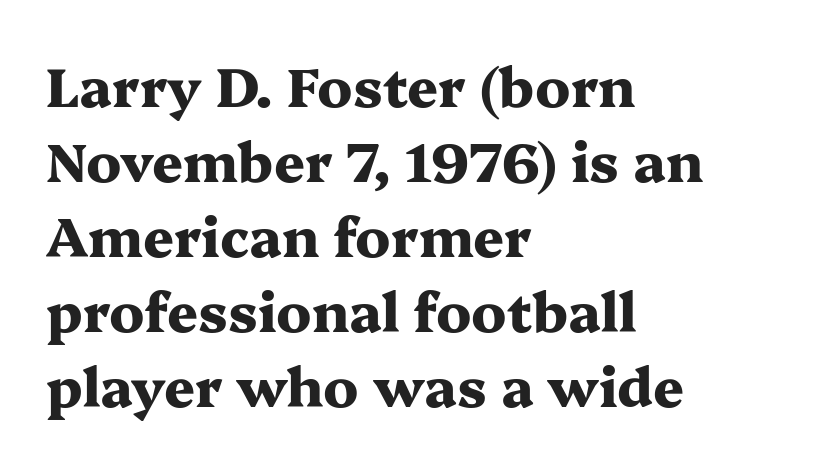
Q: Is the text bold? A: Yes.
Q: Is the text italic (slanted)? A: No, it is upright.
Q: Is the typeface a serif or a sans-serif typeface? A: Serif.
Q: Is the text underlined? A: No.
Q: How is the paragraph aligned? A: Left-aligned.
Q: Is the spacing between letters normal or unusually wide? A: Normal.
Q: Is the spacing between lines tight, normal or loose? A: Normal.
Q: Width (condensed, normal, or wide)? A: Wide.
Q: Stroke contrast? A: Medium.
Q: x-height? A: Medium.
Q: Monospaced? A: No.
